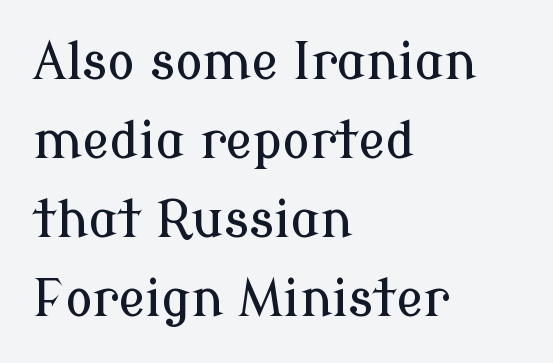
Q: Is the text italic (slanted)? A: No, it is upright.
Q: Is the typeface a serif or a sans-serif typeface? A: Serif.
Q: Is the text underlined? A: No.
Q: How is the paragraph aligned? A: Left-aligned.
Q: Is the spacing between letters normal or unusually wide? A: Normal.
Q: Is the spacing between lines tight, normal or loose? A: Normal.
Q: Width (condensed, normal, or wide)? A: Normal.
Q: Stroke contrast? A: Low.
Q: x-height? A: Medium.
Q: Monospaced? A: No.
